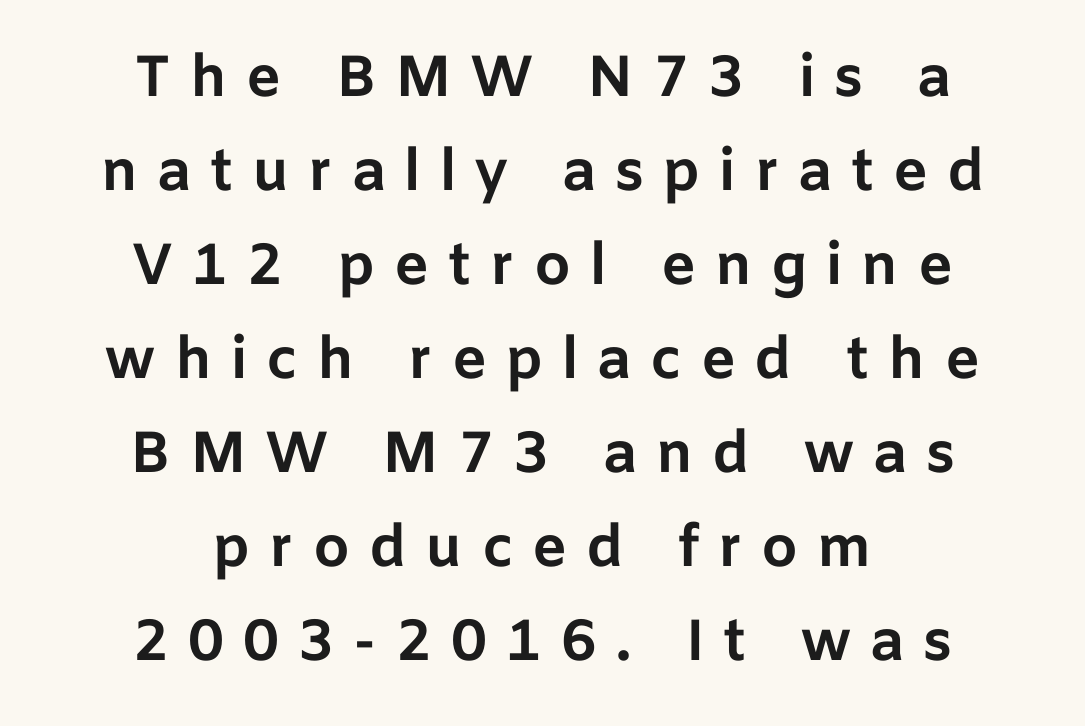
A bare baseline throughout the passage. This rendering employs a face without finishing strokes, i.e., a sans-serif. I'd describe the lettering as bold — thick and assertive. Italic: no, the glyphs are upright roman. Honestly, the row spacing looks completely unremarkable. The typesetter chose a symmetrical, centered arrangement here.
